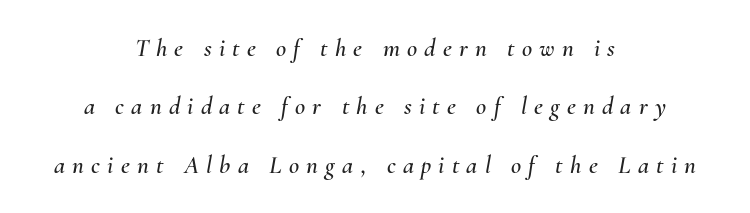
The image shows 25 px text type, italic (leaning right); set centered, loose line spacing (2.34x), unusually wide letter spacing (+0.29 em), not underlined.
